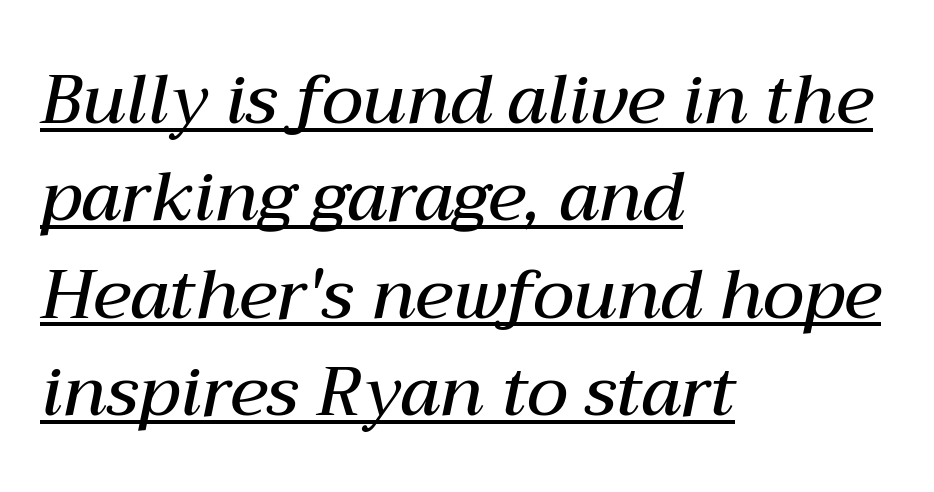
{"italic": "yes", "lean": "right", "slant_degrees": 12, "bold": "semi", "weight": "semibold", "width": "normal", "stroke_contrast": "medium", "x_height": "medium", "monospaced": "no", "underline": "yes", "align": "left", "line_spacing": "normal", "line_spacing_ratio": 1.41, "letter_spacing": "normal", "letter_spacing_em": 0.0, "glyph_px": 69}
